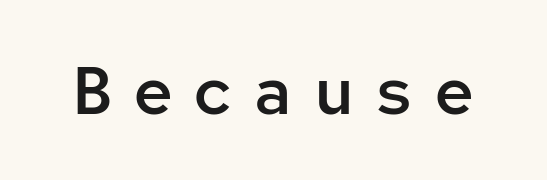
The image shows 67 px semibold sans-serif type, upright, monospaced; set unusually wide letter spacing (+0.3 em), not underlined; low stroke contrast and a medium x-height.
